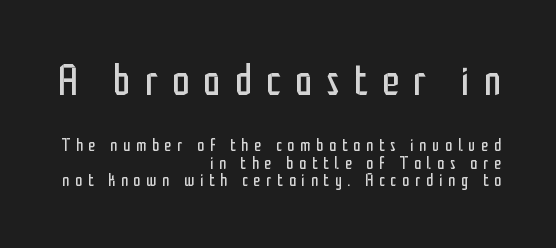
{"serif": "no", "italic": "no", "bold": "no", "weight": "regular", "width": "condensed", "stroke_contrast": "low", "x_height": "medium", "monospaced": "no", "underline": "no", "align": "right", "line_spacing": "tight", "line_spacing_ratio": 0.99, "letter_spacing": "wide", "letter_spacing_em": 0.32, "larger_block": "first", "size_ratio": 2.44, "glyph_px": 44}
